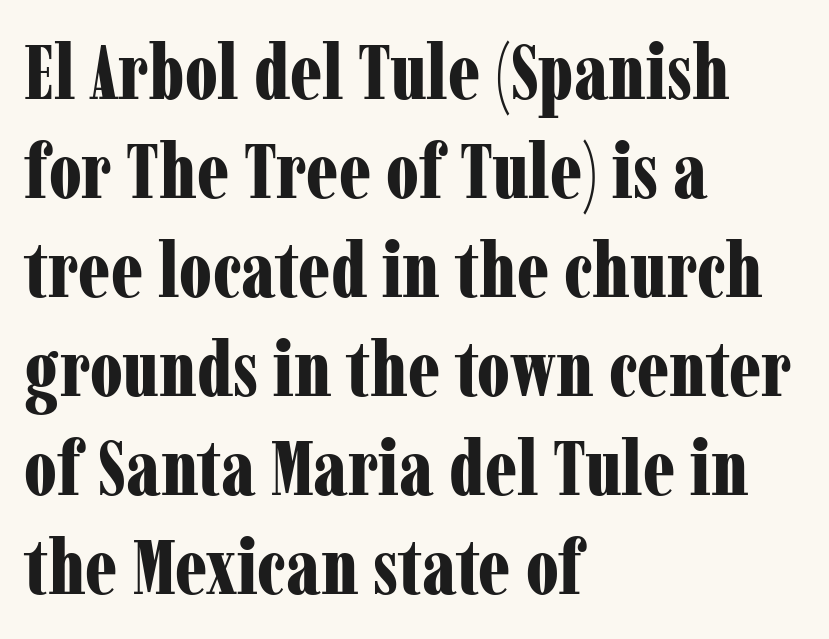
The image shows 78 px bold, condensed serif type, upright; set left-aligned, normal line spacing (1.27x), normal letter spacing, not underlined; low stroke contrast and a medium x-height.
